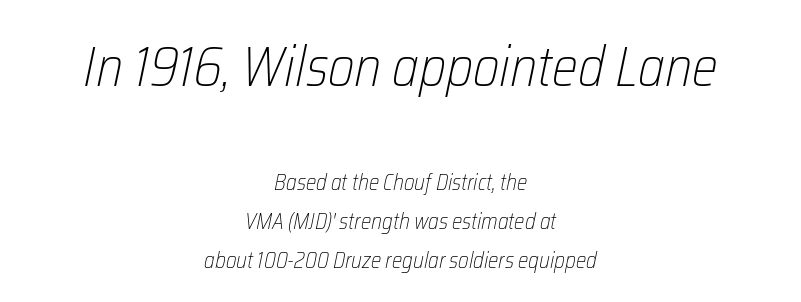
The image shows 55 px light, condensed type, italic (leaning right); set centered, line spacing 1.78x, normal letter spacing, not underlined; the first (top) block is 2.5x larger; low stroke contrast and a medium x-height.
